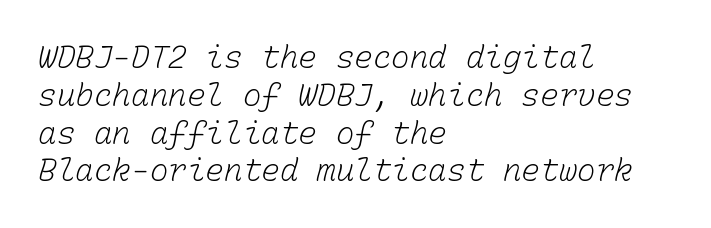
The image shows 31 px light type, monospaced; set left-aligned, line spacing 1.22x, normal letter spacing, not underlined; low stroke contrast and a medium x-height.
